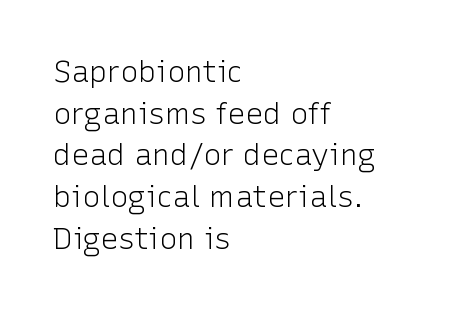
Q: Is the text bold? A: No.
Q: Is the text italic (slanted)? A: No, it is upright.
Q: Is the typeface a serif or a sans-serif typeface? A: Sans-serif.
Q: Is the text underlined? A: No.
Q: How is the paragraph aligned? A: Left-aligned.
Q: Is the spacing between letters normal or unusually wide? A: Normal.
Q: Is the spacing between lines tight, normal or loose? A: Normal.
Q: Width (condensed, normal, or wide)? A: Normal.
Q: Stroke contrast? A: Low.
Q: x-height? A: Medium.
Q: Monospaced? A: No.
